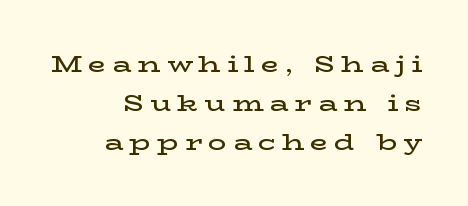
{"italic": "no", "bold": "semi", "underline": "no", "align": "right", "line_spacing": "normal", "line_spacing_ratio": 1.69, "letter_spacing": "wide", "letter_spacing_em": 0.27, "glyph_px": 23}
